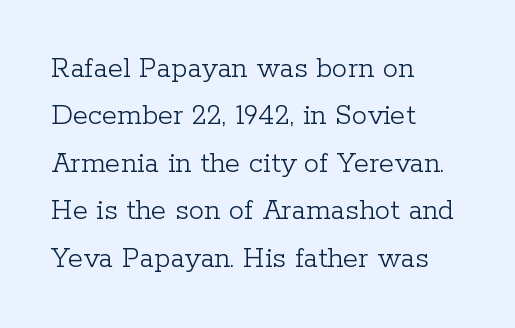
{"serif": "yes", "italic": "no", "bold": "no", "weight": "light", "width": "normal", "stroke_contrast": "low", "x_height": "medium", "monospaced": "no", "underline": "no", "align": "left", "line_spacing": "normal", "line_spacing_ratio": 1.53, "letter_spacing": "normal", "letter_spacing_em": 0.0, "glyph_px": 31}
